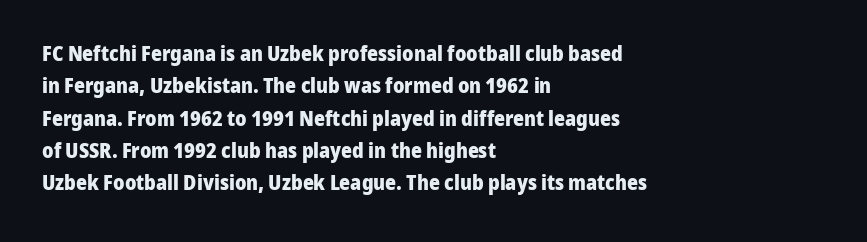
Unlike italic type, these characters show no tilt at all. Line starts are locked; line ends wander. Characters follow at the spacing the type designer built in. On the weight axis this lands at bold, roughly 700. The passage shown is not underscored anywhere.
